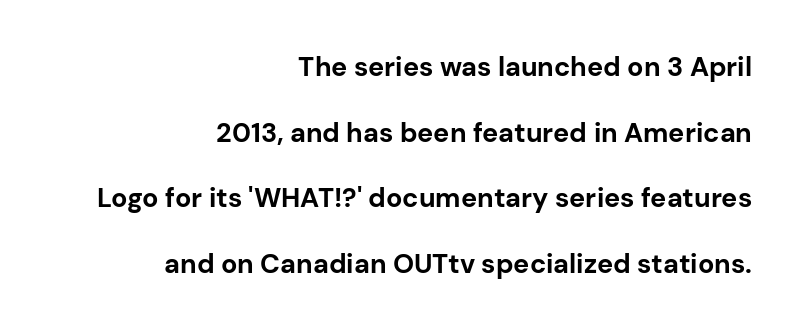
{"italic": "no", "bold": "yes", "underline": "no", "align": "right", "line_spacing": "loose", "line_spacing_ratio": 2.43, "letter_spacing": "normal", "letter_spacing_em": 0.0, "glyph_px": 27}
